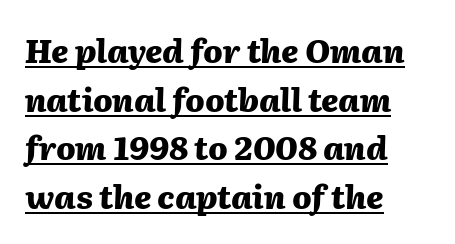
Q: Is the text bold? A: Yes.
Q: Is the text italic (slanted)? A: Yes, it leans right by about 2 degrees.
Q: Is the text underlined? A: Yes.
Q: How is the paragraph aligned? A: Left-aligned.
Q: Is the spacing between letters normal or unusually wide? A: Normal.
Q: Is the spacing between lines tight, normal or loose? A: Normal.
Q: Width (condensed, normal, or wide)? A: Normal.
Q: Stroke contrast? A: Medium.
Q: x-height? A: Medium.
Q: Monospaced? A: No.
